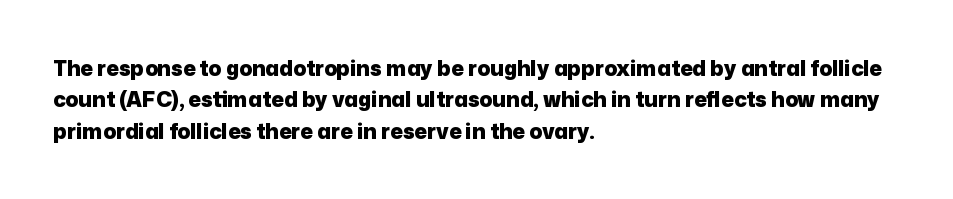
The image shows 21 px bold type, upright; set left-aligned, normal line spacing (1.5x), normal letter spacing, not underlined.
